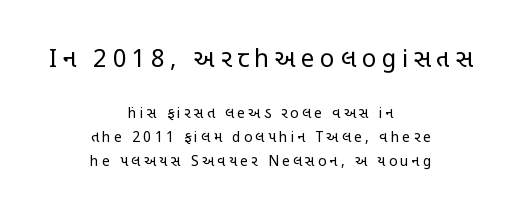
Q: Is the text bold? A: No.
Q: Is the text italic (slanted)? A: No, it is upright.
Q: Is the text underlined? A: No.
Q: How is the paragraph aligned? A: Centered.
Q: Is the spacing between letters normal or unusually wide? A: Unusually wide.
Q: Is the spacing between lines tight, normal or loose? A: Normal.
Q: Which block of text is set in a larger size, the first (top) or the second (bottom)? A: The first (top) one.
